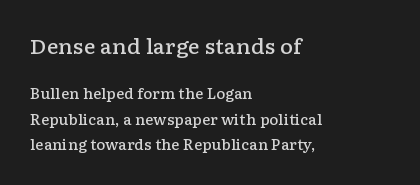
Q: Is the text bold? A: Semi-bold.
Q: Is the text italic (slanted)? A: No, it is upright.
Q: Is the text underlined? A: No.
Q: How is the paragraph aligned? A: Left-aligned.
Q: Is the spacing between letters normal or unusually wide? A: Normal.
Q: Which block of text is set in a larger size, the first (top) or the second (bottom)? A: The first (top) one.
